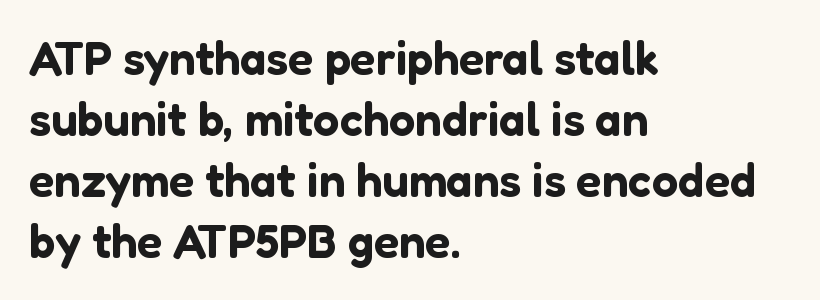
Q: Is the text italic (slanted)? A: No, it is upright.
Q: Is the typeface a serif or a sans-serif typeface? A: Sans-serif.
Q: Is the text underlined? A: No.
Q: How is the paragraph aligned? A: Left-aligned.
Q: Is the spacing between letters normal or unusually wide? A: Normal.
Q: Is the spacing between lines tight, normal or loose? A: Normal.
Q: Width (condensed, normal, or wide)? A: Normal.
Q: Stroke contrast? A: Low.
Q: x-height? A: Medium.
Q: Monospaced? A: No.
